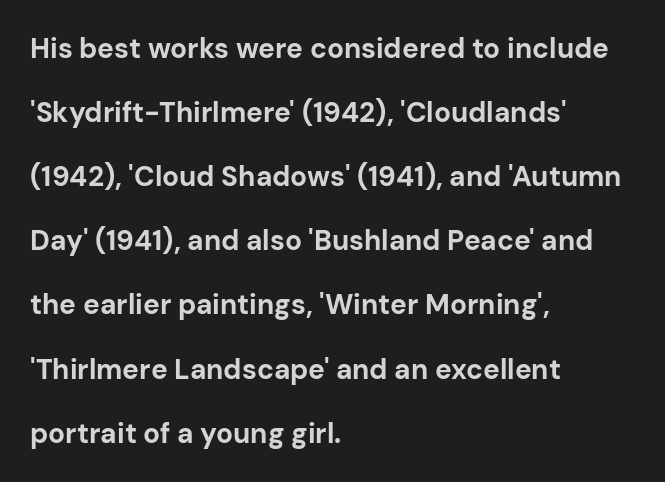
Q: Is the text bold? A: Yes.
Q: Is the text italic (slanted)? A: No, it is upright.
Q: Is the typeface a serif or a sans-serif typeface? A: Sans-serif.
Q: Is the text underlined? A: No.
Q: How is the paragraph aligned? A: Left-aligned.
Q: Is the spacing between letters normal or unusually wide? A: Normal.
Q: Is the spacing between lines tight, normal or loose? A: Loose.
Q: Width (condensed, normal, or wide)? A: Normal.
Q: Stroke contrast? A: Low.
Q: x-height? A: Medium.
Q: Monospaced? A: No.
